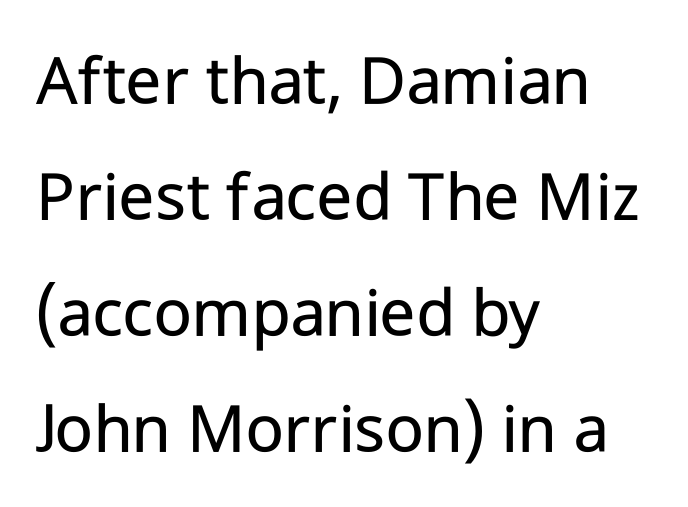
{"serif": "no", "italic": "no", "bold": "no", "weight": "regular", "width": "normal", "stroke_contrast": "low", "x_height": "medium", "monospaced": "no", "underline": "no", "align": "left", "line_spacing": "normal", "line_spacing_ratio": 1.59, "letter_spacing": "normal", "letter_spacing_em": 0.0, "glyph_px": 73}
